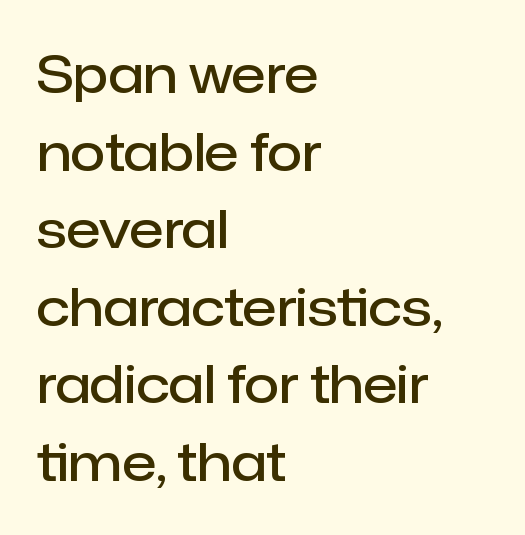
{"serif": "no", "italic": "no", "bold": "semi", "weight": "semibold", "width": "normal", "stroke_contrast": "low", "x_height": "medium", "monospaced": "no", "underline": "no", "align": "left", "line_spacing": "normal", "line_spacing_ratio": 1.52, "letter_spacing": "normal", "letter_spacing_em": 0.0, "glyph_px": 51}
